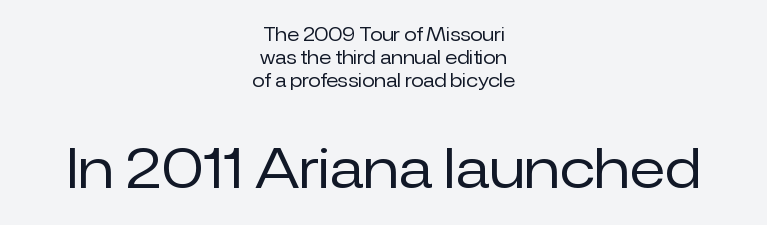
Q: Is the text bold? A: No.
Q: Is the text italic (slanted)? A: No, it is upright.
Q: Is the typeface a serif or a sans-serif typeface? A: Sans-serif.
Q: Is the text underlined? A: No.
Q: How is the paragraph aligned? A: Centered.
Q: Is the spacing between letters normal or unusually wide? A: Normal.
Q: Is the spacing between lines tight, normal or loose? A: Normal.
Q: Which block of text is set in a larger size, the first (top) or the second (bottom)? A: The second (bottom) one.
Q: Width (condensed, normal, or wide)? A: Normal.
Q: Stroke contrast? A: Low.
Q: x-height? A: Medium.
Q: Monospaced? A: No.
